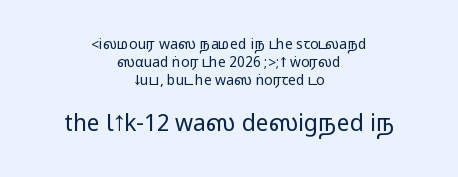
Q: Is the text italic (slanted)? A: No, it is upright.
Q: Is the text underlined? A: No.
Q: How is the paragraph aligned? A: Centered.
Q: Is the spacing between letters normal or unusually wide? A: Normal.
Q: Is the spacing between lines tight, normal or loose? A: Normal.
Q: Which block of text is set in a larger size, the first (top) or the second (bottom)? A: The second (bottom) one.
